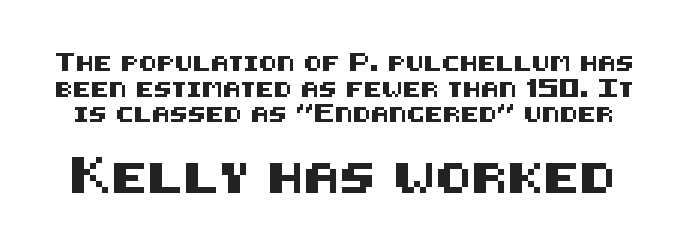
Which chunk is bigger? The second one — the bottom block dwarfs the top. Anything drawn beneath the words? Only blank space. Italic? Not at all — the glyphs are vertical. Between one letter and the next there's only the usual sliver of space. Each letter's strokes conclude bluntly, with no projecting serifs.
